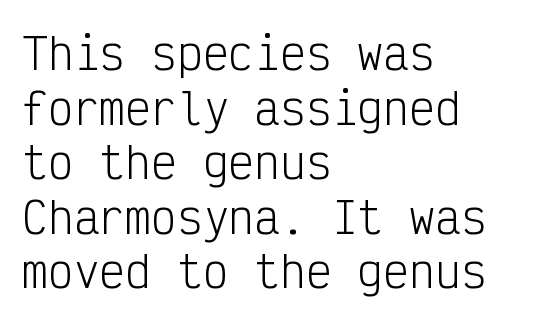
The image shows 43 px light, condensed sans-serif type, upright, monospaced; set left-aligned, normal line spacing (1.27x), normal letter spacing, not underlined; low stroke contrast and a medium x-height.
